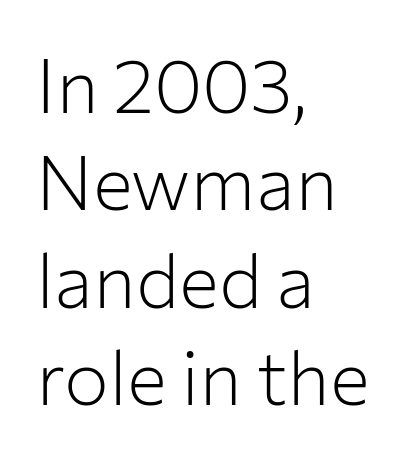
{"serif": "no", "italic": "no", "bold": "no", "weight": "light", "width": "normal", "stroke_contrast": "low", "x_height": "medium", "monospaced": "no", "underline": "no", "align": "left", "line_spacing": "normal", "line_spacing_ratio": 1.3, "letter_spacing": "normal", "letter_spacing_em": 0.0, "glyph_px": 75}
